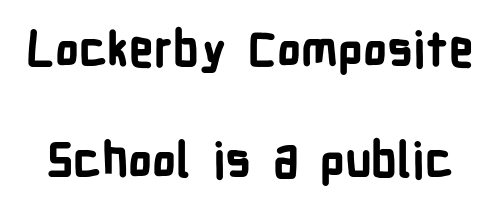
The image shows 48 px bold, condensed sans-serif type, upright; set loose line spacing (2.31x), normal letter spacing, not underlined; low stroke contrast and a medium x-height.
